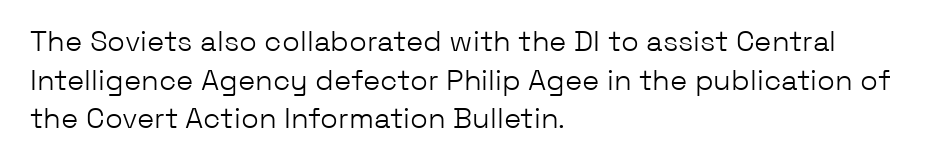
{"serif": "no", "italic": "no", "bold": "no", "weight": "light", "width": "normal", "stroke_contrast": "low", "x_height": "medium", "monospaced": "no", "underline": "no", "align": "left", "line_spacing": "normal", "line_spacing_ratio": 1.33, "letter_spacing": "normal", "letter_spacing_em": 0.0, "glyph_px": 29}
